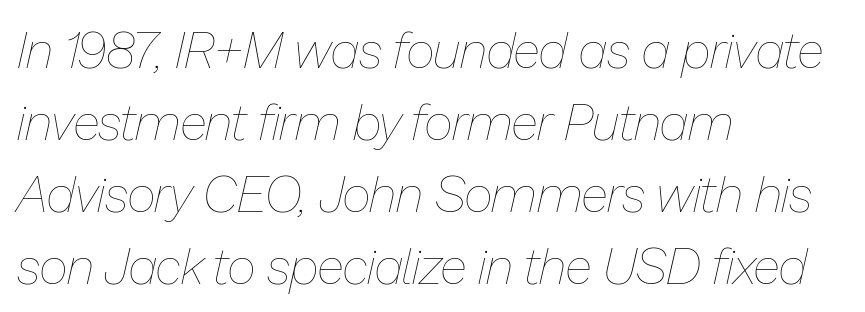
Q: Is the text bold? A: No.
Q: Is the text italic (slanted)? A: Yes, it leans right by about 13 degrees.
Q: Is the text underlined? A: No.
Q: How is the paragraph aligned? A: Left-aligned.
Q: Is the spacing between letters normal or unusually wide? A: Normal.
Q: Is the spacing between lines tight, normal or loose? A: Normal.
Q: Width (condensed, normal, or wide)? A: Normal.
Q: Stroke contrast? A: Low.
Q: x-height? A: Medium.
Q: Monospaced? A: No.
